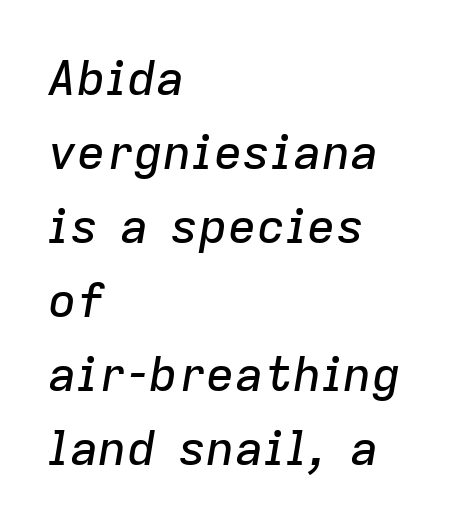
The image shows 48 px text type, italic (leaning right); set left-aligned, normal line spacing (1.54x), normal letter spacing, not underlined; low stroke contrast and a medium x-height.
